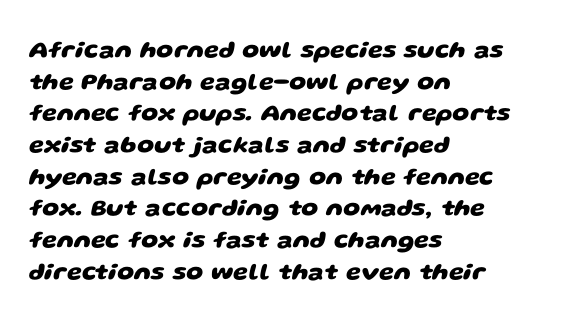
{"bold": "yes", "underline": "no", "align": "left", "line_spacing": "normal", "line_spacing_ratio": 1.32, "letter_spacing": "normal", "letter_spacing_em": 0.0, "glyph_px": 24}
